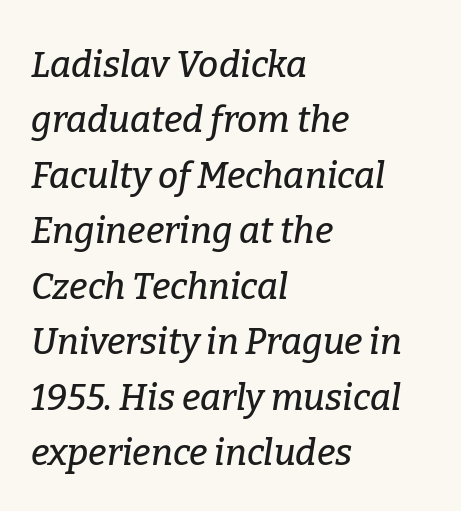
Q: Is the text italic (slanted)? A: Yes, it leans right by about 9 degrees.
Q: Is the typeface a serif or a sans-serif typeface? A: Serif.
Q: Is the text underlined? A: No.
Q: How is the paragraph aligned? A: Left-aligned.
Q: Is the spacing between letters normal or unusually wide? A: Normal.
Q: Is the spacing between lines tight, normal or loose? A: Normal.
Q: Width (condensed, normal, or wide)? A: Normal.
Q: Stroke contrast? A: Low.
Q: x-height? A: Medium.
Q: Monospaced? A: No.
